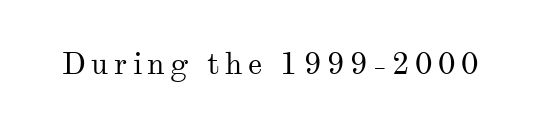
The image shows 31 px regular-weight serif type, upright; set not underlined; medium stroke contrast and a small x-height.
